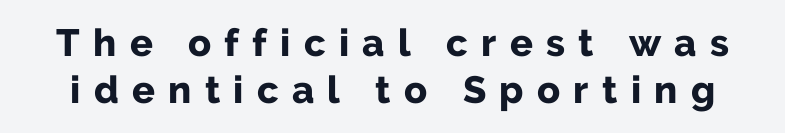
The image shows 38 px bold sans-serif type, upright; set line spacing 1.24x, unusually wide letter spacing (+0.35 em), not underlined; low stroke contrast and a medium x-height.
